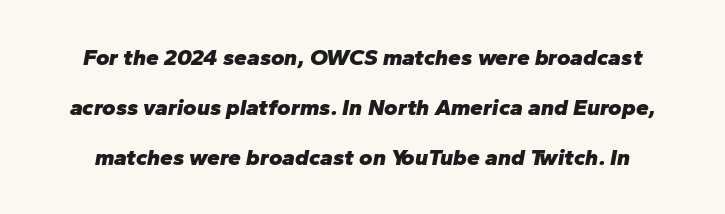
{"italic": "yes", "lean": "right", "slant_degrees": 10, "bold": "yes", "underline": "no", "line_spacing": "loose", "line_spacing_ratio": 2.17, "letter_spacing": "normal", "letter_spacing_em": 0.0, "glyph_px": 23}
